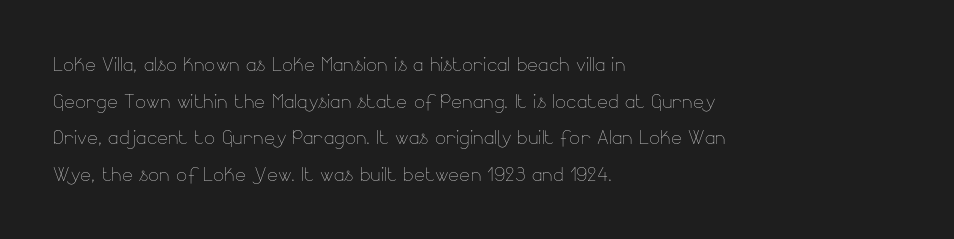
In CSS terms this would be text-align: left. The words here are not underlined. The font is comparable to plain body text, perhaps lighter. Every character sits straight up, as roman type does. The vertical gap from one line to the next is medium. Compared with typical body copy, the letter spacing here is the same.
